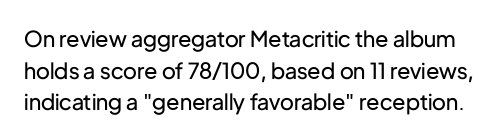
Baseline-to-baseline distance is the conventional proportion of letter height. When letters stand straight like this, we call the style roman or upright. The foot of each line stays bare and open. Is the letter spacing exaggerated? No — it looks like the ordinary default. The strokes carry an ordinary text weight at most.
